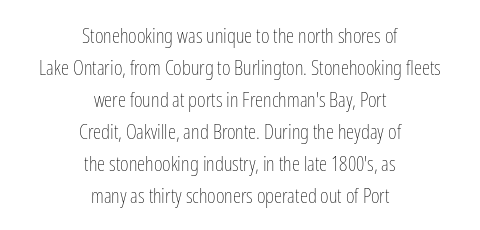
A light-to-regular cut is what we see here. The vertical gap from one line to the next is medium. Standard letterfit; no display-style spreading of the glyphs. Short and long lines alike share a common midpoint. Posture: upright roman.
